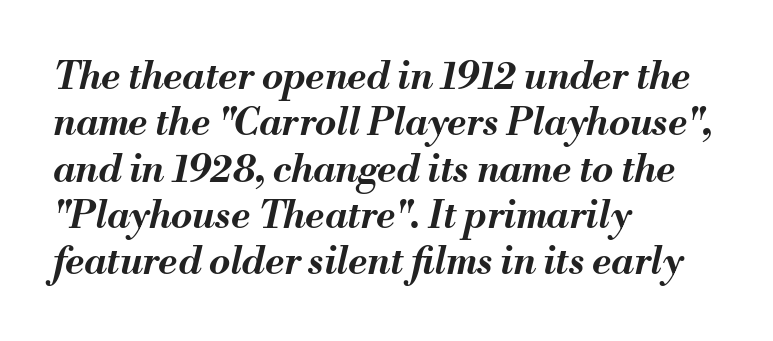
{"italic": "yes", "lean": "right", "slant_degrees": 13, "bold": "yes", "weight": "bold", "width": "normal", "stroke_contrast": "medium", "x_height": "small", "monospaced": "no", "underline": "no", "align": "left", "line_spacing_ratio": 1.22, "letter_spacing": "normal", "letter_spacing_em": 0.0, "glyph_px": 38}
